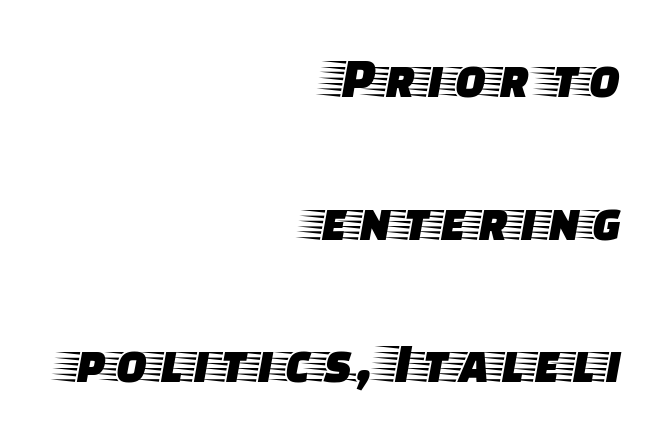
The image shows 58 px wide serif type; set right-aligned, loose line spacing (2.46x), normal letter spacing, not underlined; low stroke contrast and a large x-height.
